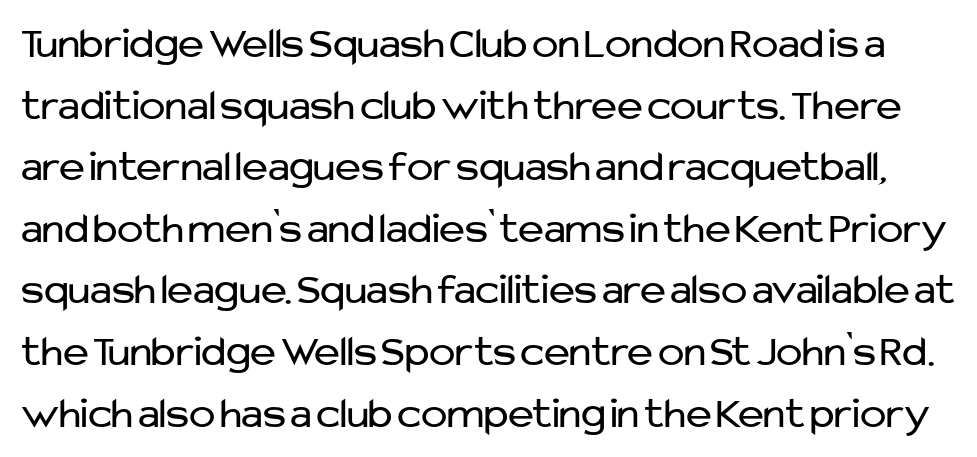
The image shows 44 px regular-weight sans-serif type, upright; set normal line spacing (1.4x), normal letter spacing, not underlined; low stroke contrast and a medium x-height.
